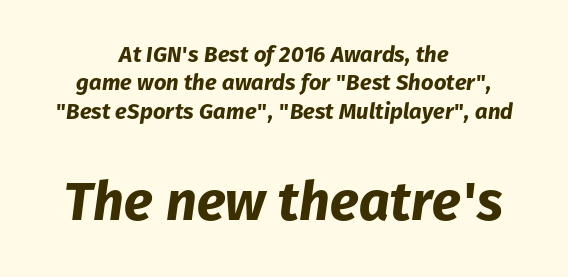
Rule under the text: the space is simply empty. The rendering uses natural spacing where letterforms have individual widths. Scale increases going downward across the two blocks. The type is set solid horizontally, with unmodified tracking. One-word summary of the alignment: center. The vertical gap from one line to the next is medium.
